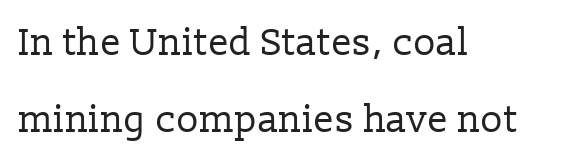
{"serif": "yes", "italic": "no", "bold": "no", "weight": "regular", "width": "normal", "stroke_contrast": "low", "x_height": "medium", "monospaced": "no", "underline": "no", "align": "left", "line_spacing": "loose", "line_spacing_ratio": 2.03, "letter_spacing": "normal", "letter_spacing_em": 0.0, "glyph_px": 38}
